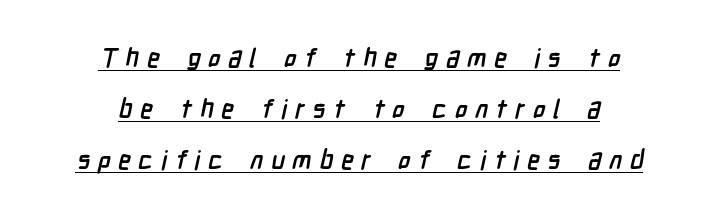
{"bold": "yes", "underline": "yes", "align": "center", "line_spacing": "loose", "line_spacing_ratio": 1.96, "letter_spacing": "wide", "letter_spacing_em": 0.3, "glyph_px": 26}
